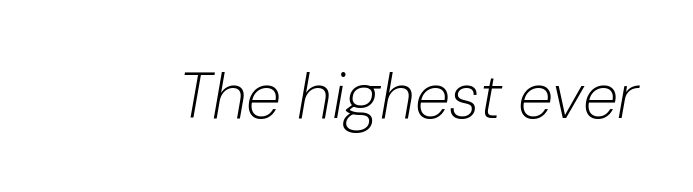
The image shows 64 px light type, italic (leaning right); set normal letter spacing, not underlined; low stroke contrast and a medium x-height.
